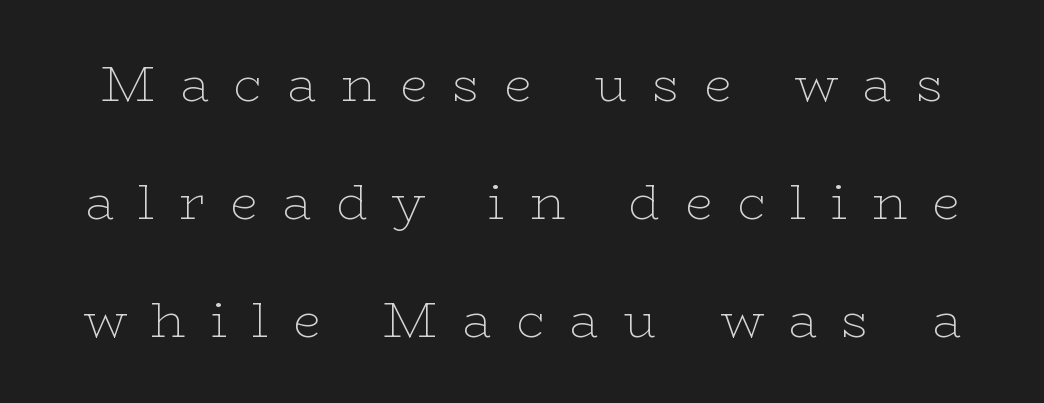
The image shows 50 px thin, wide serif type, upright; set loose line spacing (2.36x), unusually wide letter spacing (+0.49 em), not underlined; low stroke contrast and a medium x-height.
